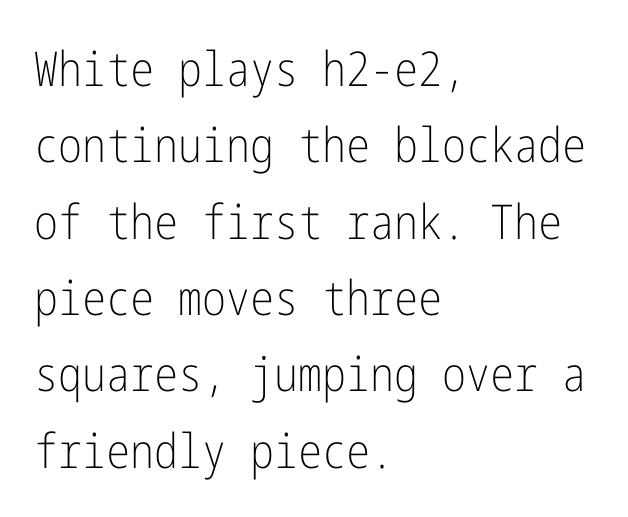
{"serif": "no", "italic": "no", "bold": "no", "weight": "light", "width": "condensed", "stroke_contrast": "low", "x_height": "medium", "underline": "no", "align": "left", "line_spacing": "normal", "line_spacing_ratio": 1.59, "letter_spacing": "normal", "letter_spacing_em": 0.0, "glyph_px": 48}
